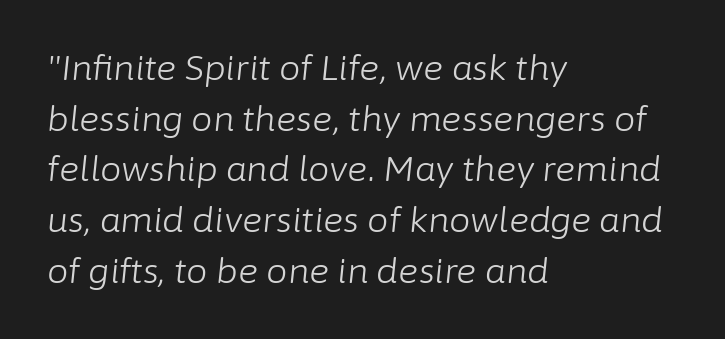
{"italic": "yes", "lean": "right", "slant_degrees": 6, "bold": "no", "weight": "light", "width": "normal", "stroke_contrast": "low", "x_height": "medium", "monospaced": "no", "underline": "no", "align": "left", "line_spacing": "normal", "line_spacing_ratio": 1.49, "letter_spacing": "normal", "letter_spacing_em": 0.0, "glyph_px": 34}
